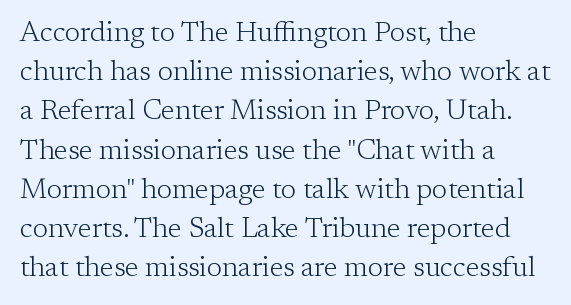
{"serif": "yes", "italic": "no", "bold": "no", "weight": "light", "width": "normal", "stroke_contrast": "low", "x_height": "medium", "monospaced": "no", "underline": "no", "align": "left", "line_spacing": "normal", "line_spacing_ratio": 1.4, "letter_spacing": "normal", "letter_spacing_em": 0.0, "glyph_px": 28}
